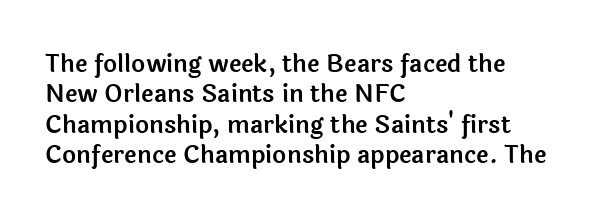
Unmarked baselines from the first word to the last. Short and long lines alike share a common starting point at left. The horizontal fit of the characters is conventional and even. Leading matches the norm, producing a regular column. In terms of posture, this sample is upright.
